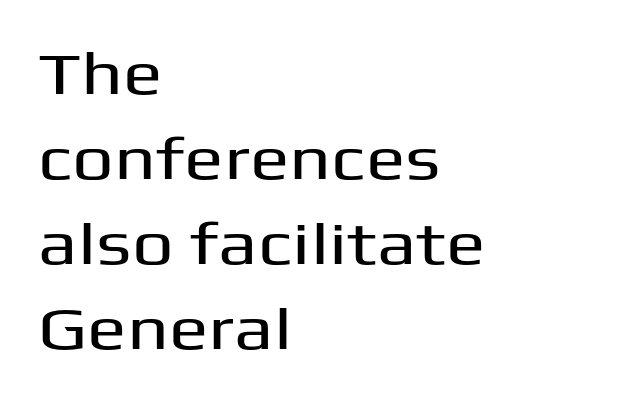
{"serif": "no", "italic": "no", "width": "wide", "stroke_contrast": "medium", "x_height": "medium", "monospaced": "no", "underline": "no", "align": "left", "line_spacing": "normal", "line_spacing_ratio": 1.44, "letter_spacing": "normal", "letter_spacing_em": 0.0, "glyph_px": 59}
